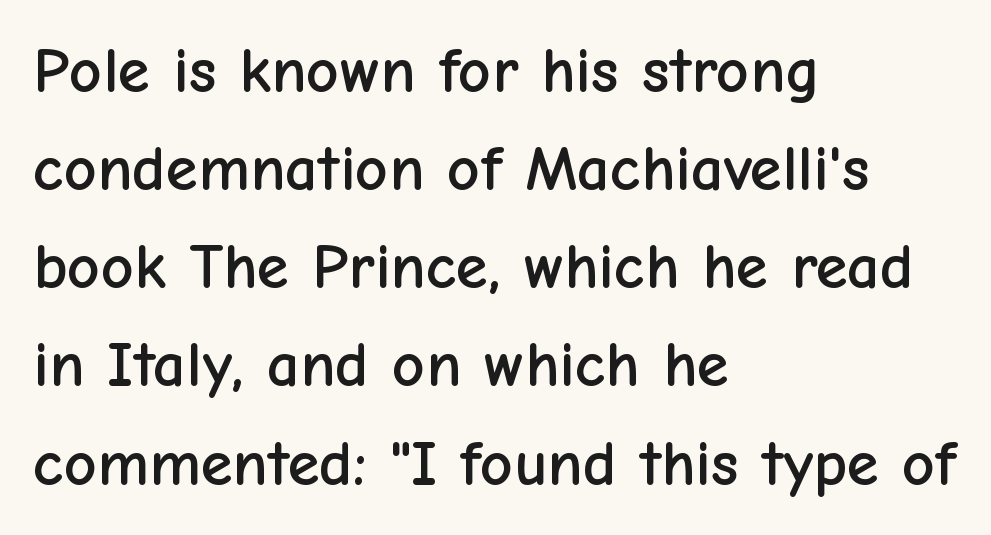
Q: Is the text italic (slanted)? A: No, it is upright.
Q: Is the typeface a serif or a sans-serif typeface? A: Sans-serif.
Q: Is the text underlined? A: No.
Q: How is the paragraph aligned? A: Left-aligned.
Q: Is the spacing between letters normal or unusually wide? A: Normal.
Q: Is the spacing between lines tight, normal or loose? A: Normal.
Q: Width (condensed, normal, or wide)? A: Normal.
Q: Stroke contrast? A: Low.
Q: x-height? A: Medium.
Q: Monospaced? A: No.
